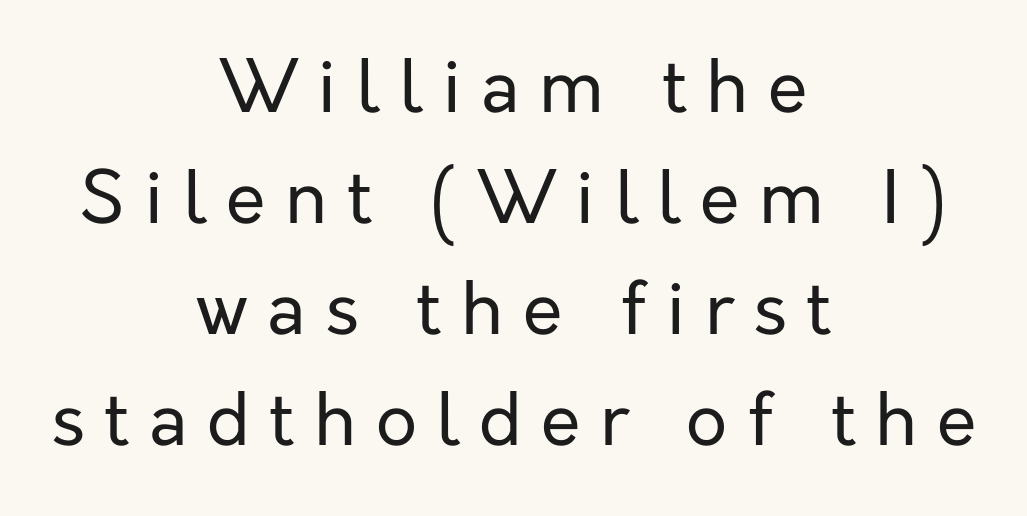
{"serif": "no", "italic": "no", "bold": "no", "weight": "regular", "width": "normal", "stroke_contrast": "low", "x_height": "medium", "monospaced": "no", "underline": "no", "align": "center", "line_spacing": "normal", "line_spacing_ratio": 1.54, "letter_spacing": "wide", "letter_spacing_em": 0.27, "glyph_px": 72}
